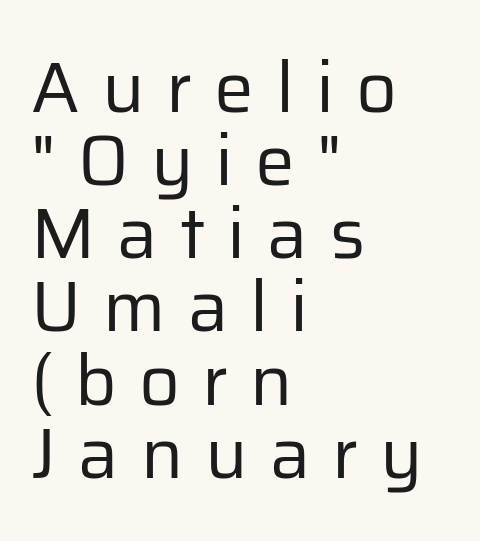
{"serif": "no", "italic": "no", "bold": "no", "weight": "regular", "width": "normal", "stroke_contrast": "low", "x_height": "medium", "monospaced": "no", "underline": "no", "align": "left", "line_spacing": "tight", "line_spacing_ratio": 1.03, "letter_spacing": "wide", "letter_spacing_em": 0.31, "glyph_px": 71}
